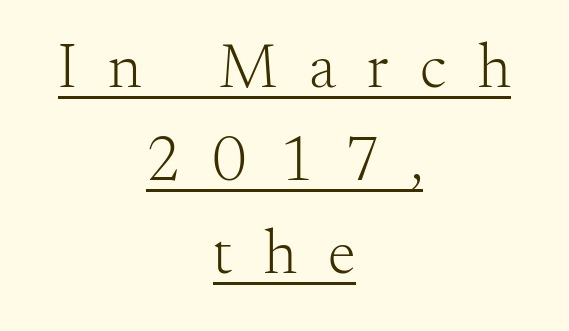
{"serif": "yes", "italic": "no", "bold": "no", "weight": "light", "width": "normal", "stroke_contrast": "medium", "x_height": "small", "monospaced": "no", "underline": "yes", "align": "center", "line_spacing": "normal", "line_spacing_ratio": 1.48, "letter_spacing": "wide", "letter_spacing_em": 0.5, "glyph_px": 63}
